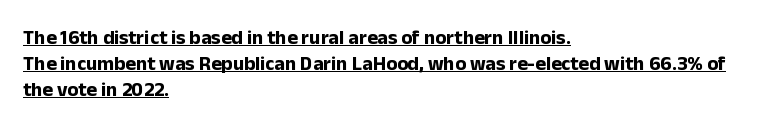
The image shows 20 px bold type, upright; set left-aligned, normal line spacing (1.31x), normal letter spacing, underlined.
